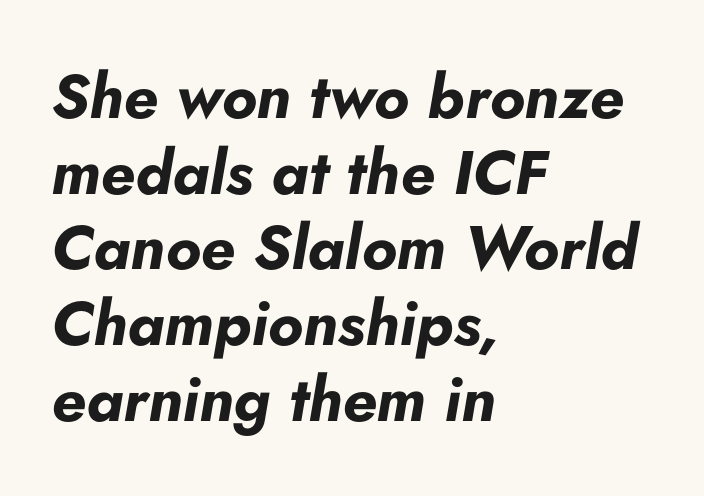
The words here are not underlined. Think of a printed novel: that variable character pitch is what you see here. Plenty of ink on the page — the face is bold. In terms of letterspacing, this is plain default setting.
